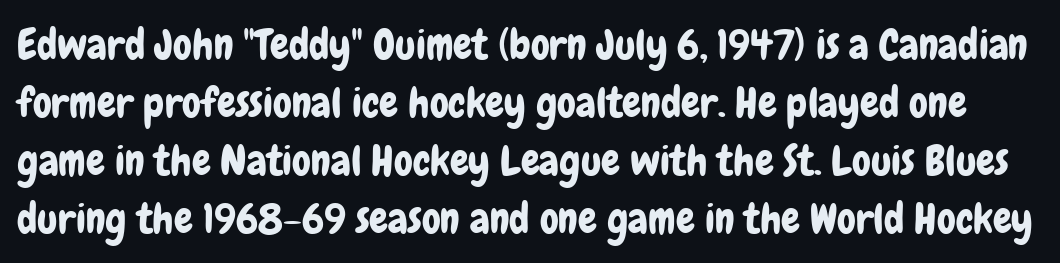
Q: Is the text italic (slanted)? A: No, it is upright.
Q: Is the typeface a serif or a sans-serif typeface? A: Sans-serif.
Q: Is the text underlined? A: No.
Q: Is the spacing between letters normal or unusually wide? A: Normal.
Q: Is the spacing between lines tight, normal or loose? A: Normal.
Q: Width (condensed, normal, or wide)? A: Condensed.
Q: Stroke contrast? A: Low.
Q: x-height? A: Medium.
Q: Monospaced? A: No.
